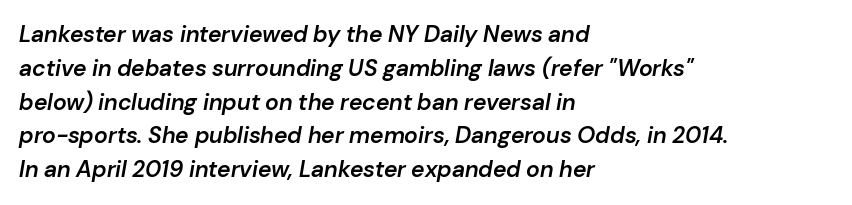
The image shows 23 px text type, italic (leaning right); set left-aligned, normal line spacing (1.47x), normal letter spacing, not underlined.
